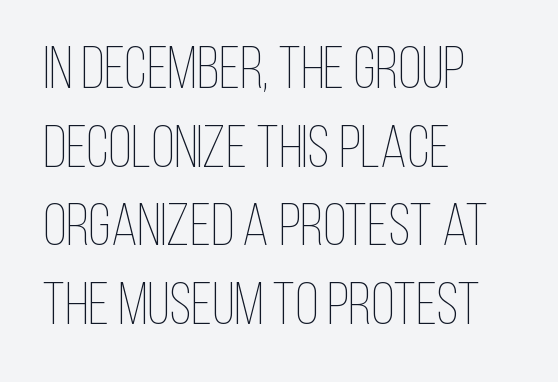
The image shows 60 px thin, condensed type, upright; set left-aligned, normal line spacing (1.31x), normal letter spacing, not underlined; low stroke contrast and a large x-height.
